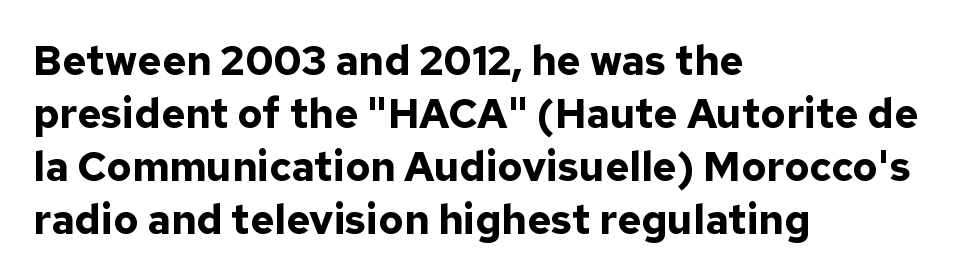
The image shows 41 px bold sans-serif type, upright; set left-aligned, normal line spacing (1.29x), normal letter spacing, not underlined; low stroke contrast and a medium x-height.
